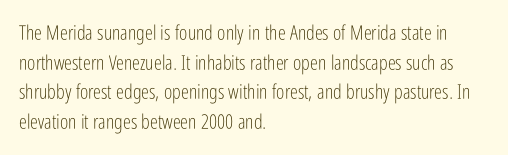
Q: Is the text bold? A: No.
Q: Is the text italic (slanted)? A: No, it is upright.
Q: Is the text underlined? A: No.
Q: How is the paragraph aligned? A: Left-aligned.
Q: Is the spacing between letters normal or unusually wide? A: Normal.
Q: Is the spacing between lines tight, normal or loose? A: Normal.
